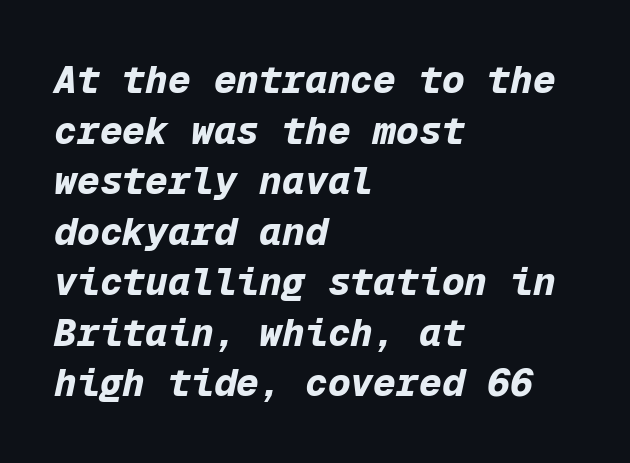
Q: Is the text bold? A: Yes.
Q: Is the text italic (slanted)? A: Yes, it leans right by about 12 degrees.
Q: Is the text underlined? A: No.
Q: How is the paragraph aligned? A: Left-aligned.
Q: Is the spacing between letters normal or unusually wide? A: Normal.
Q: Is the spacing between lines tight, normal or loose? A: Normal.
Q: Width (condensed, normal, or wide)? A: Normal.
Q: Stroke contrast? A: Low.
Q: x-height? A: Medium.
Q: Monospaced? A: Yes.
